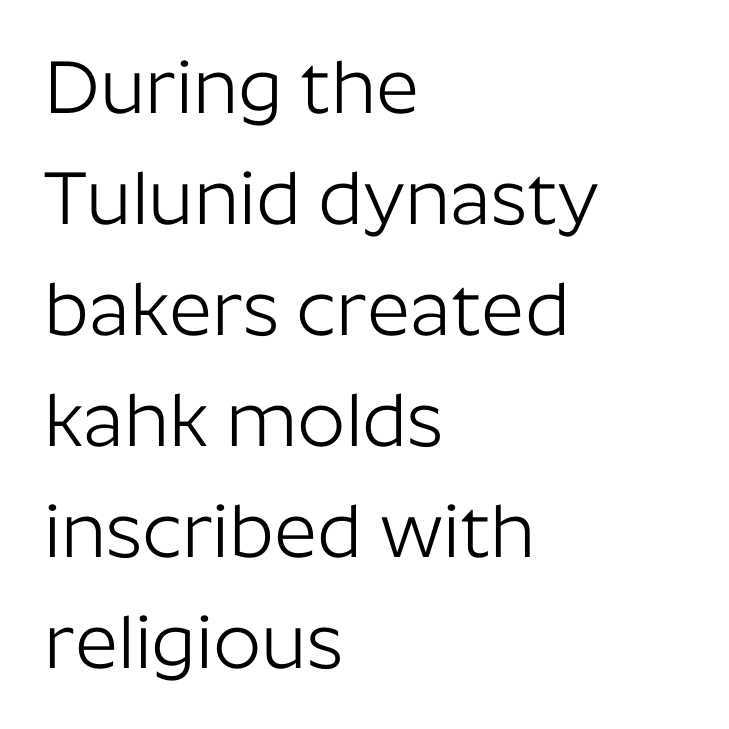
The image shows 75 px light sans-serif type, upright; set left-aligned, normal line spacing (1.48x), normal letter spacing, not underlined; low stroke contrast and a medium x-height.
